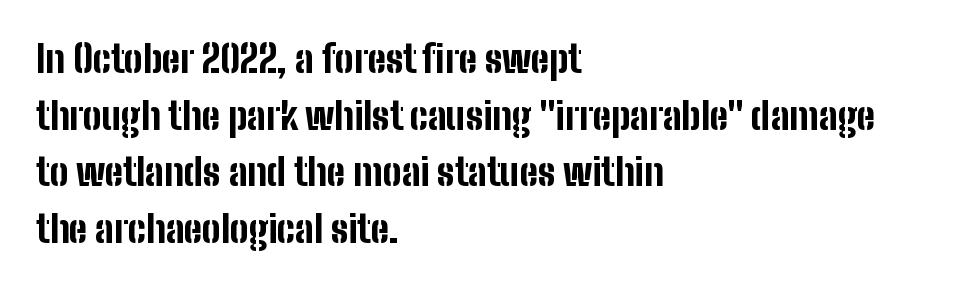
{"serif": "no", "italic": "no", "bold": "yes", "weight": "bold", "width": "condensed", "stroke_contrast": "low", "x_height": "medium", "monospaced": "no", "underline": "no", "align": "left", "line_spacing": "normal", "line_spacing_ratio": 1.53, "letter_spacing": "normal", "letter_spacing_em": 0.0, "glyph_px": 37}
